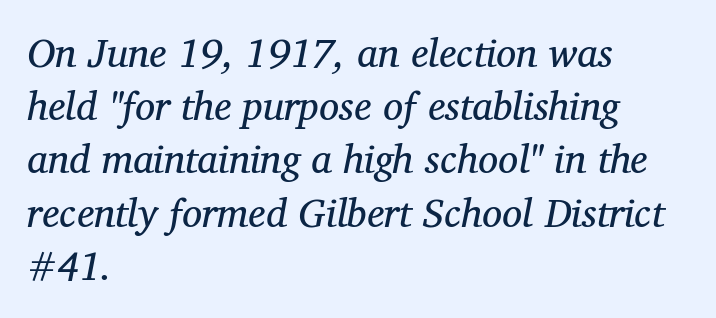
The image shows 40 px regular-weight serif type, italic (leaning right); set left-aligned, normal line spacing (1.33x), normal letter spacing, not underlined; medium stroke contrast and a medium x-height.
